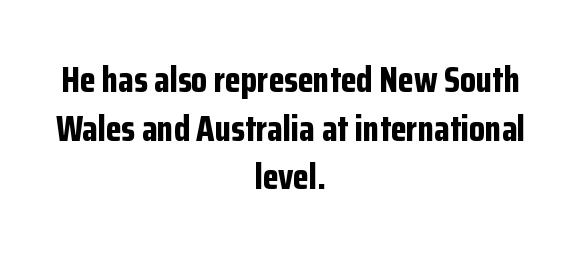
{"serif": "no", "italic": "no", "bold": "yes", "weight": "bold", "width": "condensed", "stroke_contrast": "low", "x_height": "medium", "monospaced": "no", "underline": "no", "align": "center", "line_spacing": "normal", "line_spacing_ratio": 1.35, "letter_spacing": "normal", "letter_spacing_em": 0.0, "glyph_px": 36}
